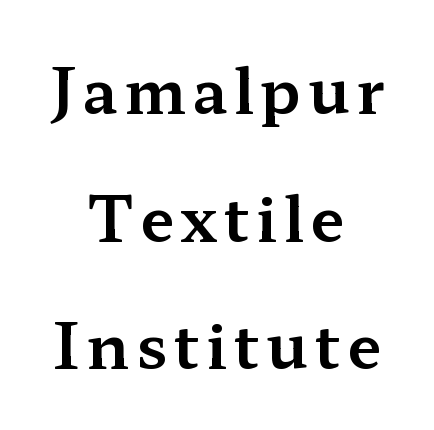
The letters stand upright; this is a roman face. The type family on display is of the serif kind. Is this a fixed-width face? No — the glyphs have proportional, varying widths. Letters rest on an invisible, unmarked baseline.
